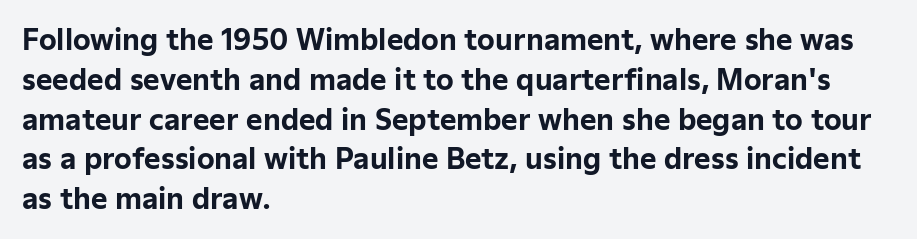
{"serif": "no", "italic": "no", "bold": "yes", "weight": "bold", "width": "normal", "stroke_contrast": "low", "x_height": "medium", "monospaced": "no", "underline": "no", "align": "left", "line_spacing": "normal", "line_spacing_ratio": 1.42, "letter_spacing": "normal", "letter_spacing_em": 0.0, "glyph_px": 28}
